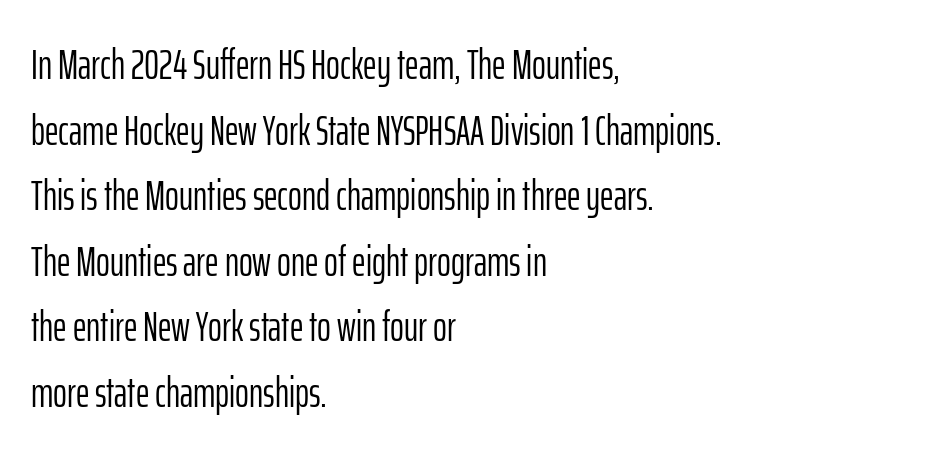
This block has exactly the height ordinary leading produces. The zone under the glyphs is completely vacant. A student would call this left alignment; a typographer would say flush left, rag right. The lettering holds an erect, upright posture throughout. Stems here are at most as thick as an everyday book face. To sum up the face: it is a sans, with no serifs.
